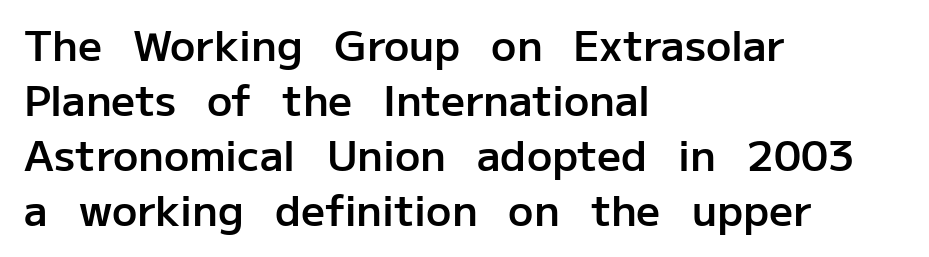
{"serif": "no", "italic": "no", "bold": "semi", "weight": "semibold", "width": "normal", "stroke_contrast": "low", "x_height": "medium", "monospaced": "no", "underline": "no", "align": "left", "line_spacing": "normal", "line_spacing_ratio": 1.31, "letter_spacing": "normal", "letter_spacing_em": 0.0, "glyph_px": 42}
